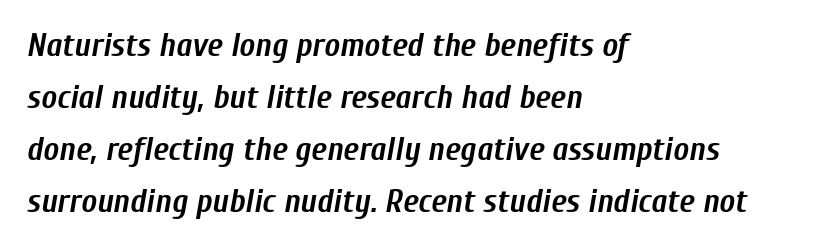
{"italic": "yes", "lean": "right", "slant_degrees": 10, "bold": "yes", "weight": "semibold", "width": "condensed", "stroke_contrast": "low", "x_height": "medium", "monospaced": "no", "underline": "no", "align": "left", "line_spacing": "normal", "line_spacing_ratio": 1.58, "letter_spacing": "normal", "letter_spacing_em": 0.0, "glyph_px": 33}
